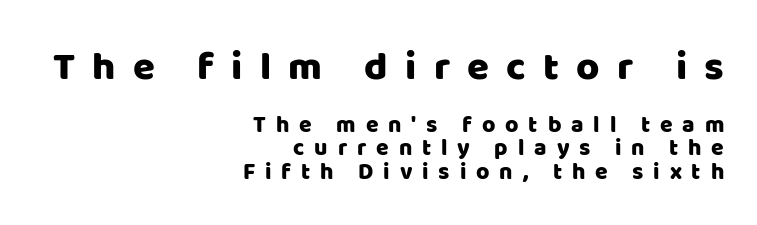
Is this a fixed-width face? No — the glyphs have proportional, varying widths. Serif or sans? Sans — the stroke terminals are bare. This sample uses expanded letter spacing, leaving extra air between glyphs. Size hierarchy here favors the leading block over the trailing one. Where is the straight margin? On the right.
